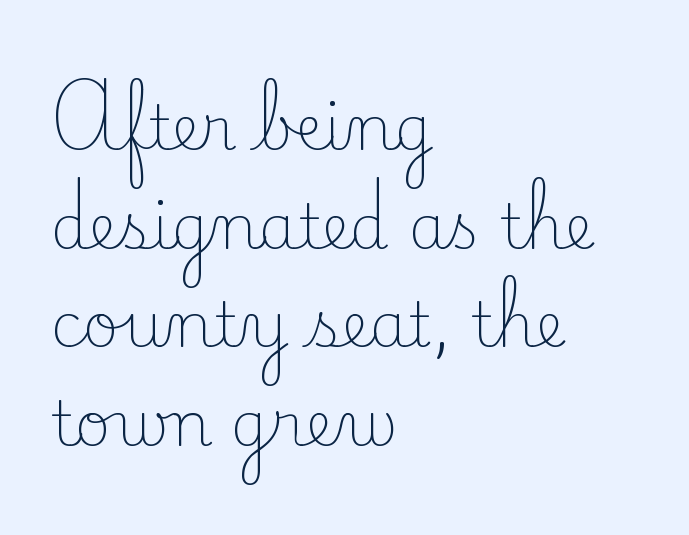
Honestly, the row spacing looks completely unremarkable. The string is rendered with underlining switched off. All the whitespace from short lines collects on the right. Weight: in the light-to-regular range. The rendering uses natural spacing where letterforms have individual widths. The type is set solid horizontally, with unmodified tracking.
